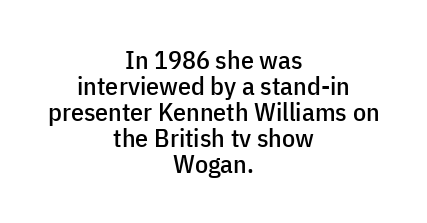
This rendering features lettering with no underline. It's the straight-up-and-down kind of type. Teacher's note: observe the equal gaps on both sides — that is centered alignment. Tightly led — the rows are bunched. Does extra space separate the letters? No, they use regular spacing.
